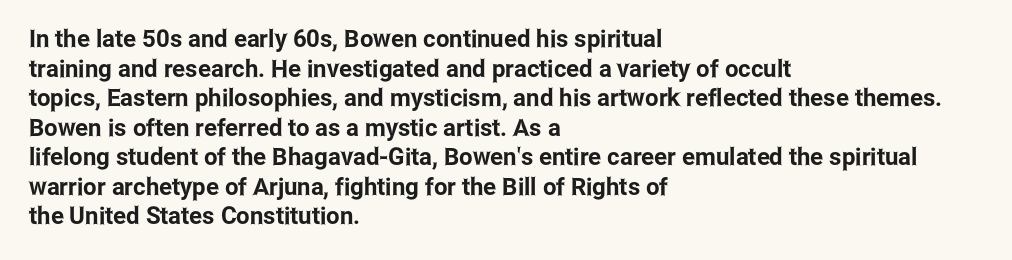
{"italic": "no", "underline": "no", "align": "left", "line_spacing_ratio": 1.23, "letter_spacing": "normal", "letter_spacing_em": 0.0, "glyph_px": 24}
